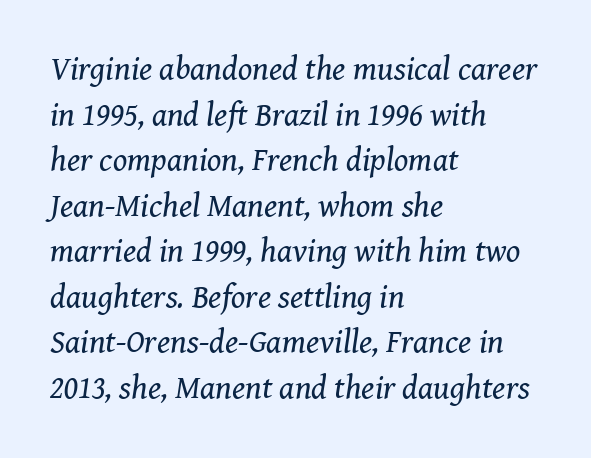
{"serif": "yes", "italic": "yes", "lean": "right", "slant_degrees": 8, "bold": "no", "weight": "regular", "width": "normal", "stroke_contrast": "medium", "x_height": "medium", "monospaced": "no", "underline": "no", "align": "left", "line_spacing": "normal", "line_spacing_ratio": 1.38, "letter_spacing": "normal", "letter_spacing_em": 0.0, "glyph_px": 33}
